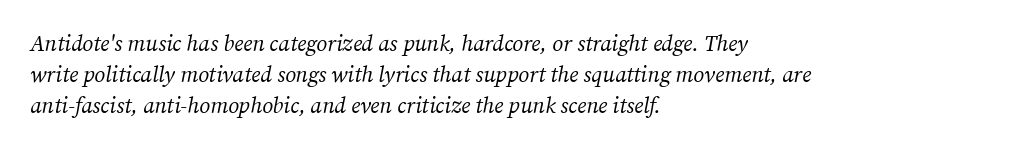
The space between consecutive lines is moderate. Heft: none added — not bold. The face used here has a pronounced slope to its letters. No extra tracking has been applied to these lines. This rendering uses left alignment, leaving the right contour irregular. The words here are not underlined.
